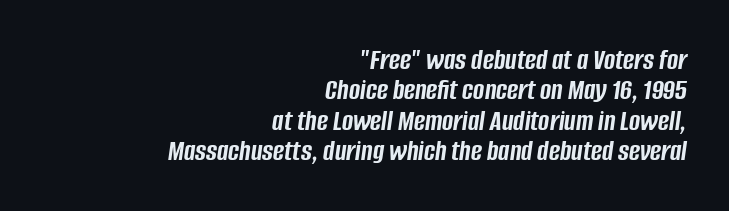
{"italic": "yes", "lean": "right", "slant_degrees": 8, "bold": "yes", "weight": "semibold", "width": "condensed", "stroke_contrast": "low", "x_height": "large", "monospaced": "no", "underline": "no", "align": "right", "line_spacing": "tight", "line_spacing_ratio": 1.01, "letter_spacing": "normal", "letter_spacing_em": 0.0, "glyph_px": 30}
